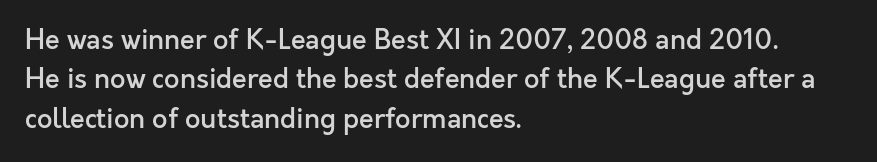
{"italic": "no", "bold": "semi", "underline": "no", "align": "left", "line_spacing": "normal", "line_spacing_ratio": 1.46, "letter_spacing": "normal", "letter_spacing_em": 0.0, "glyph_px": 27}
